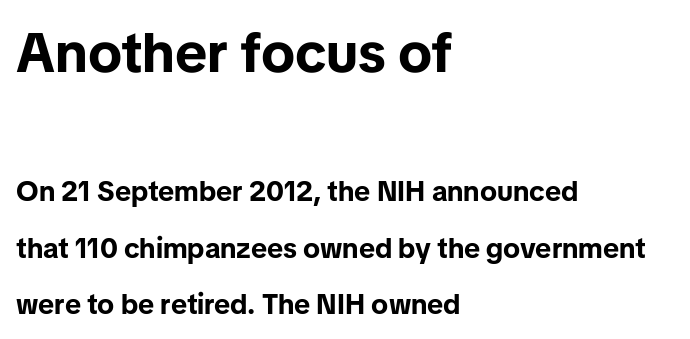
{"serif": "no", "italic": "no", "bold": "yes", "weight": "bold", "width": "normal", "stroke_contrast": "low", "x_height": "medium", "monospaced": "no", "underline": "no", "align": "left", "line_spacing": "loose", "line_spacing_ratio": 2.01, "letter_spacing": "normal", "letter_spacing_em": 0.0, "larger_block": "first", "size_ratio": 2.0, "glyph_px": 56}
